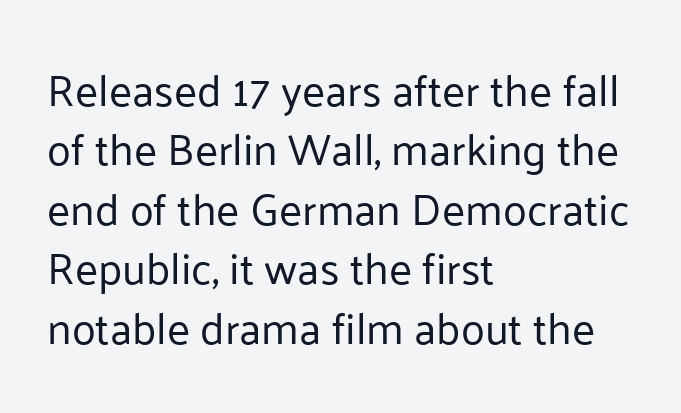
Q: Is the text bold? A: No.
Q: Is the text italic (slanted)? A: No, it is upright.
Q: Is the typeface a serif or a sans-serif typeface? A: Sans-serif.
Q: Is the text underlined? A: No.
Q: How is the paragraph aligned? A: Left-aligned.
Q: Is the spacing between letters normal or unusually wide? A: Normal.
Q: Is the spacing between lines tight, normal or loose? A: Normal.
Q: Width (condensed, normal, or wide)? A: Normal.
Q: Stroke contrast? A: Low.
Q: x-height? A: Medium.
Q: Monospaced? A: No.
